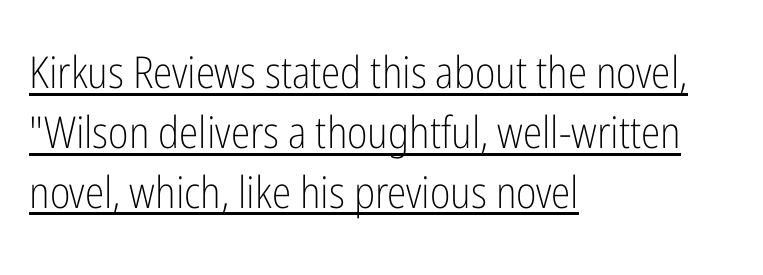
Check where the strokes stop: nothing finishes them off — pure sans. On a weight scale, this lands at 450 or below. Looks like someone drew a line under every word here. The lines sit at an ordinary, default distance from one another. The passage shown is typed in a proportional face where columns would drift.
